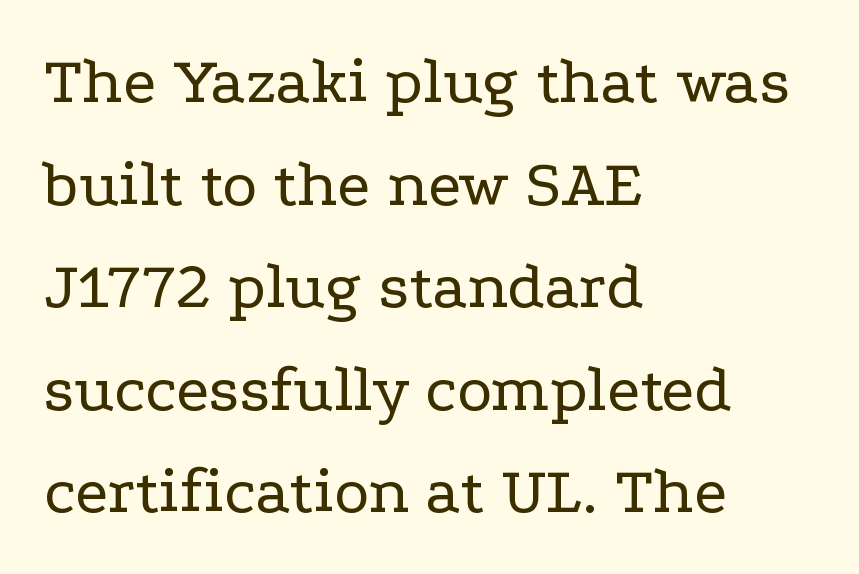
Rule under the text: the space is simply empty. Quick note: not italic, upright. Note the varied advance widths — an 'i' is clearly narrower than an 'm'. Evenly set lines give the paragraph a standard silhouette. The glyphs in this specimen are seriffed. Where is the straight margin? On the left.
